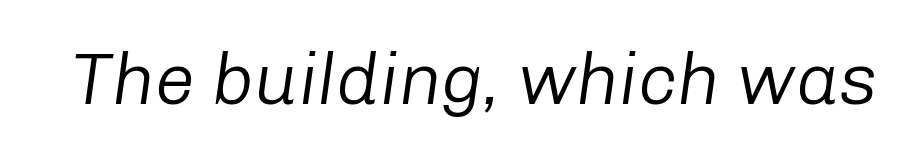
{"italic": "yes", "lean": "right", "slant_degrees": 8, "bold": "no", "weight": "regular", "width": "normal", "stroke_contrast": "low", "x_height": "medium", "monospaced": "no", "underline": "no", "letter_spacing": "normal", "letter_spacing_em": 0.0, "glyph_px": 72}
